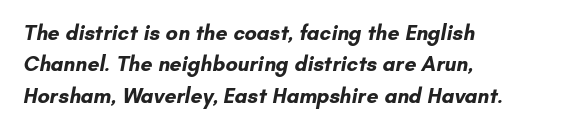
The image shows 21 px bold type; set left-aligned, normal line spacing (1.49x), normal letter spacing, not underlined.
